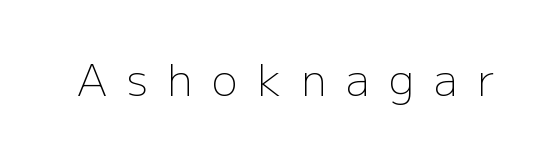
Q: Is the text bold? A: No.
Q: Is the text italic (slanted)? A: No, it is upright.
Q: Is the typeface a serif or a sans-serif typeface? A: Sans-serif.
Q: Is the text underlined? A: No.
Q: Is the spacing between letters normal or unusually wide? A: Unusually wide.
Q: Width (condensed, normal, or wide)? A: Normal.
Q: Stroke contrast? A: Low.
Q: x-height? A: Medium.
Q: Monospaced? A: No.
